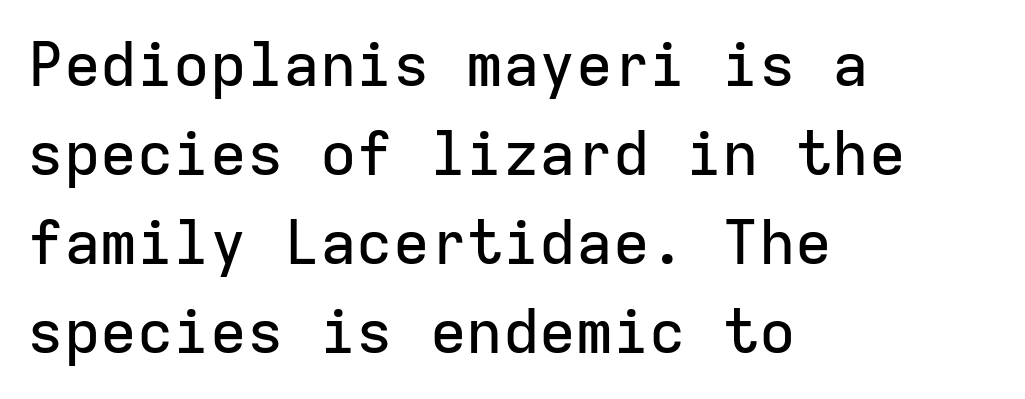
The compositor pushed each line to the left boundary. Honestly, the row spacing looks completely unremarkable. The foot of each line stays bare and open. The rendering keeps characters at their native spacing.
